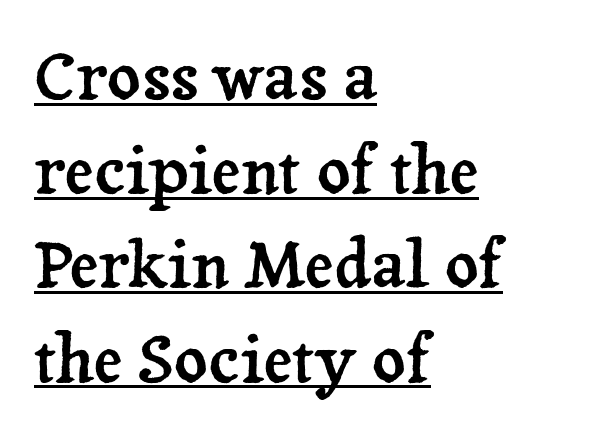
{"serif": "yes", "italic": "no", "width": "normal", "stroke_contrast": "low", "x_height": "medium", "monospaced": "no", "underline": "yes", "align": "left", "line_spacing": "normal", "line_spacing_ratio": 1.45, "letter_spacing": "normal", "letter_spacing_em": 0.0, "glyph_px": 65}
